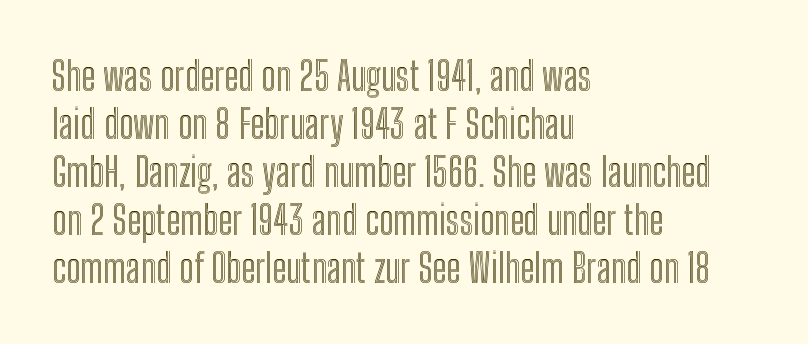
The image shows 39 px condensed type, upright; set left-aligned, line spacing 1.23x, normal letter spacing, not underlined; a medium x-height.
